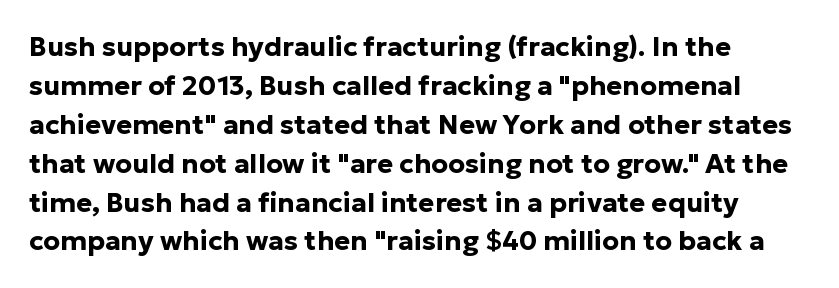
{"italic": "no", "bold": "yes", "underline": "no", "align": "left", "line_spacing": "normal", "line_spacing_ratio": 1.44, "letter_spacing": "normal", "letter_spacing_em": 0.0, "glyph_px": 27}
